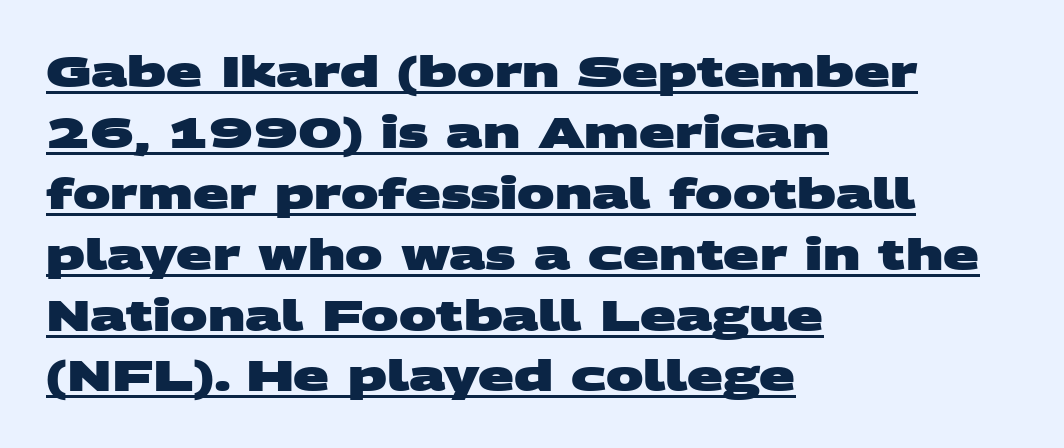
Is this a fixed-width face? No — the glyphs have proportional, varying widths. The line-height multiplier appears to be the usual default. In terms of letterspacing, this is plain default setting. Underlined type.
